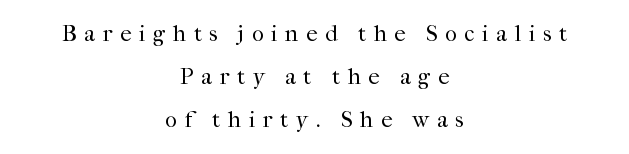
{"italic": "no", "bold": "no", "underline": "no", "align": "center", "line_spacing_ratio": 1.88, "letter_spacing": "wide", "letter_spacing_em": 0.33, "glyph_px": 23}
